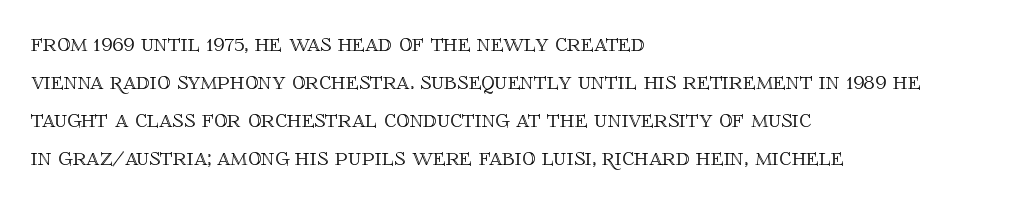
The image shows 26 px text type, upright; set left-aligned, normal line spacing (1.46x), normal letter spacing, not underlined.
